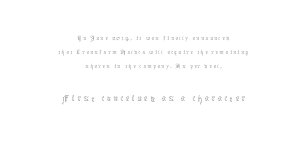
The image shows 22 px text type, upright; set centered, tight line spacing (0.99x), not underlined; the second (bottom) block is 1.57x larger.
